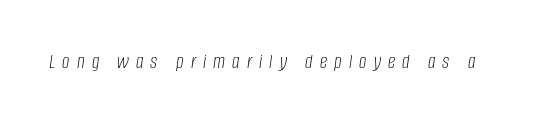
{"italic": "yes", "lean": "right", "slant_degrees": 8, "bold": "no", "underline": "no", "letter_spacing": "wide", "letter_spacing_em": 0.34, "glyph_px": 21}
